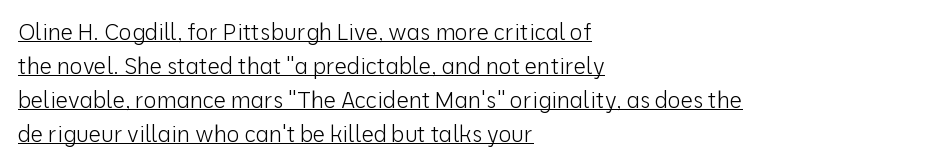
Q: Is the text bold? A: No.
Q: Is the text italic (slanted)? A: No, it is upright.
Q: Is the text underlined? A: Yes.
Q: How is the paragraph aligned? A: Left-aligned.
Q: Is the spacing between letters normal or unusually wide? A: Normal.
Q: Is the spacing between lines tight, normal or loose? A: Normal.
